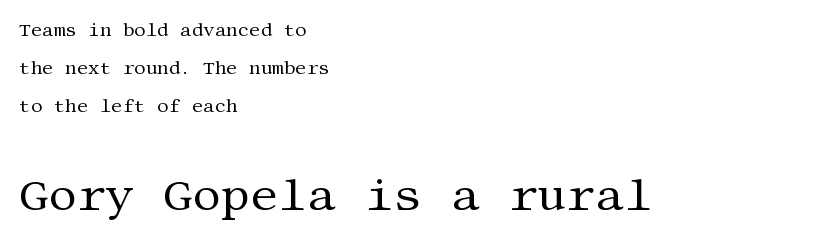
Posture: upright roman. The passage shown is not bold in any degree. The typesetter chose a ragged-right arrangement here. Does the bottom block carry the larger type? Yes, it does.
